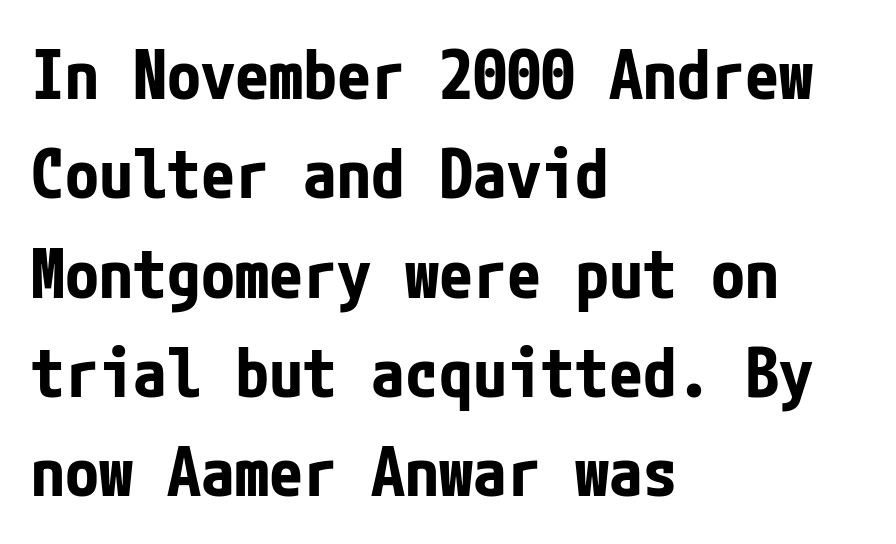
{"serif": "no", "italic": "no", "bold": "yes", "weight": "bold", "width": "condensed", "stroke_contrast": "low", "x_height": "medium", "underline": "no", "align": "left", "line_spacing": "normal", "line_spacing_ratio": 1.46, "letter_spacing": "normal", "letter_spacing_em": 0.0, "glyph_px": 68}
